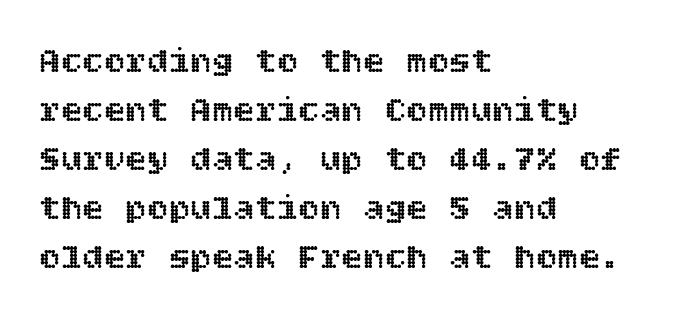
{"italic": "no", "width": "normal", "x_height": "large", "underline": "no", "align": "left", "line_spacing": "normal", "line_spacing_ratio": 1.36, "letter_spacing": "normal", "letter_spacing_em": 0.0, "glyph_px": 36}
